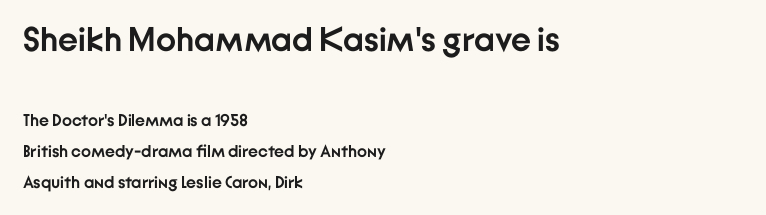
Observe the ordinary spacing: letters are neighbours, not strangers. The lines in this sample share a left origin and differ only in where they stop. Does the bottom block carry the larger type? No, the top block does. The rendering uses a bold face; every stroke is thick and dark. This rendering features lettering with no underline. The face used here is proportionally spaced, like ordinary book or web type.
